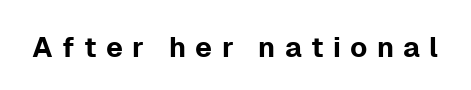
The image shows 28 px sans-serif type, upright; set unusually wide letter spacing (+0.33 em), not underlined; low stroke contrast and a medium x-height.
